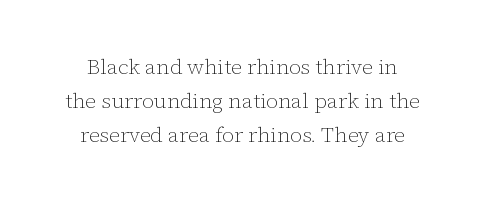
The weight tops out at a normal text grade. The passage shown stacks its lines at a standard gap. Nope, not italic — everything's standing straight. These lines keep a tight, regular rhythm from letter to letter. Lines of text with bare space underneath.
